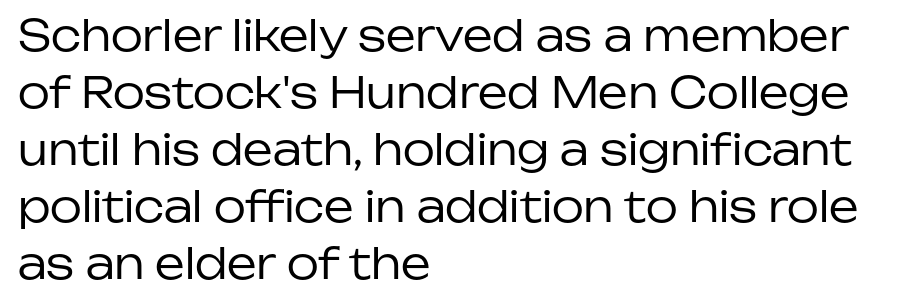
Type style note: lacks serifs. The face looks like a standard text weight, possibly lighter. A roman cut, with each character standing at attention. Inter-character spacing is left at the font's built-in metrics.
